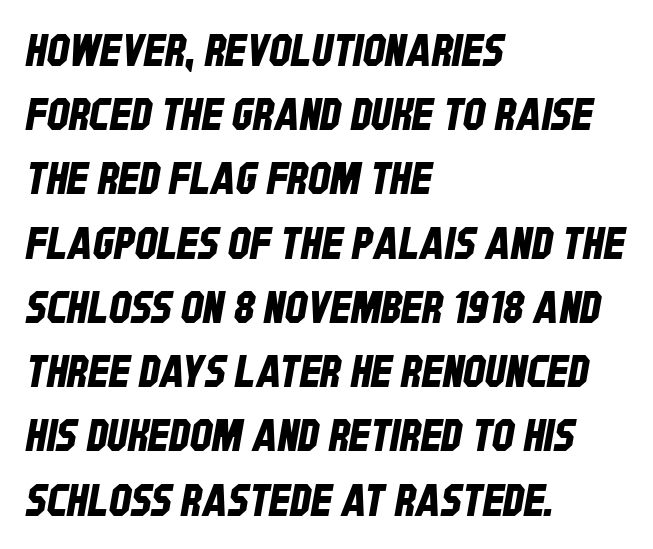
The image shows 44 px condensed sans-serif type; set left-aligned, normal line spacing (1.46x), normal letter spacing, not underlined; low stroke contrast and a large x-height.
